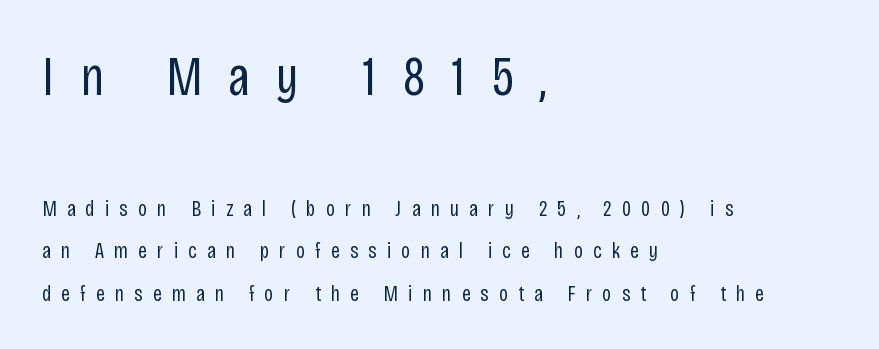
The image shows 56 px regular-weight, condensed sans-serif type, upright; set left-aligned, loose line spacing (1.93x), unusually wide letter spacing (+0.46 em), not underlined; the first (top) block is 2.55x larger; low stroke contrast and a large x-height.
